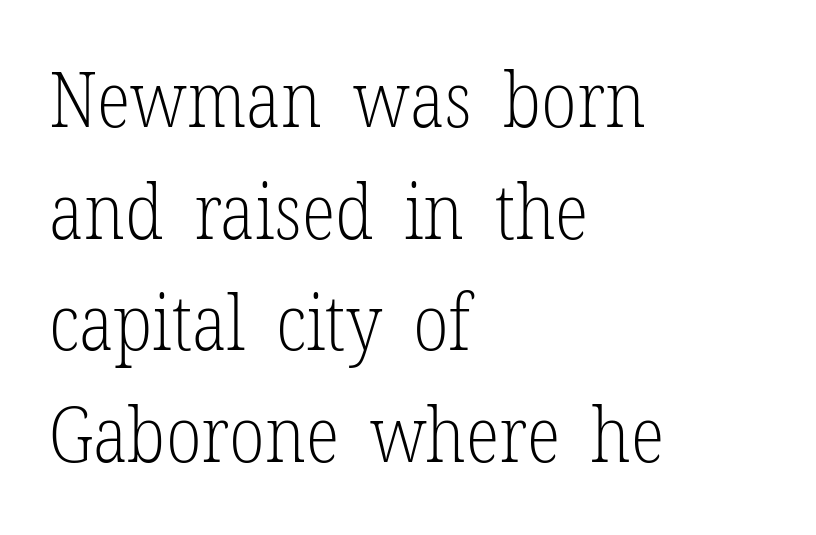
Decoration check: the copy has no underline. The font's upright variant was chosen for this text. If you measured baseline to baseline, you'd find a middling distance. Weight: in the light-to-regular range. Yep, those are serifs on the letters. Every row of glyphs begins at an identical x-position on the left.
